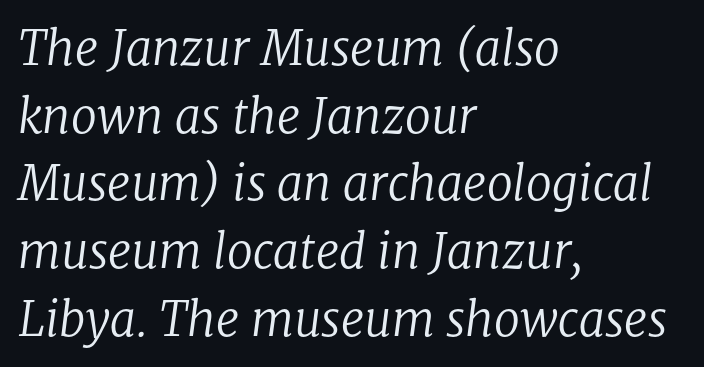
{"serif": "yes", "italic": "yes", "lean": "right", "slant_degrees": 8, "bold": "no", "weight": "regular", "width": "normal", "stroke_contrast": "low", "x_height": "medium", "monospaced": "no", "underline": "no", "align": "left", "line_spacing": "normal", "line_spacing_ratio": 1.44, "letter_spacing": "normal", "letter_spacing_em": 0.0, "glyph_px": 47}
